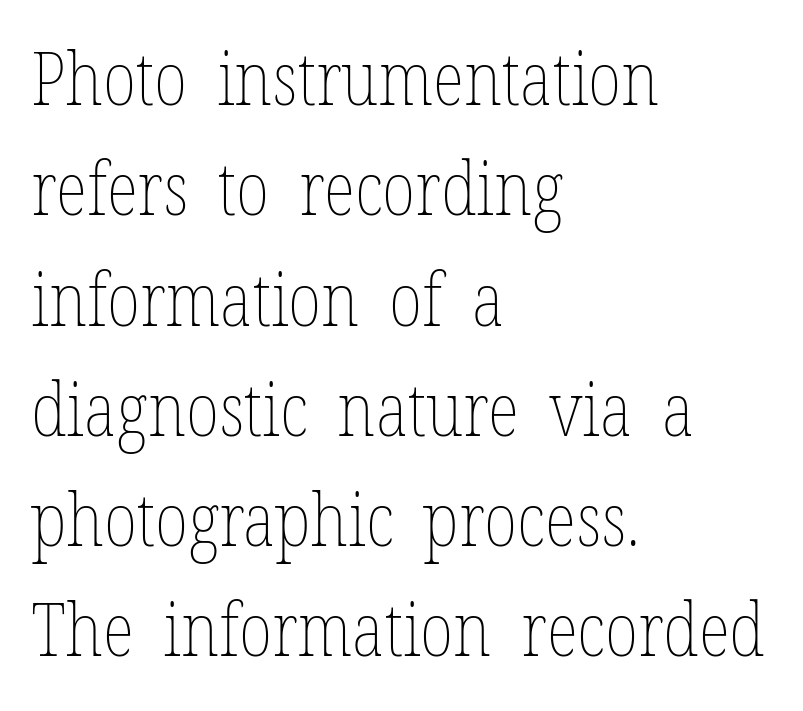
The image shows 74 px thin, condensed type, upright; set left-aligned, normal line spacing (1.49x), normal letter spacing, not underlined; low stroke contrast and a medium x-height.
